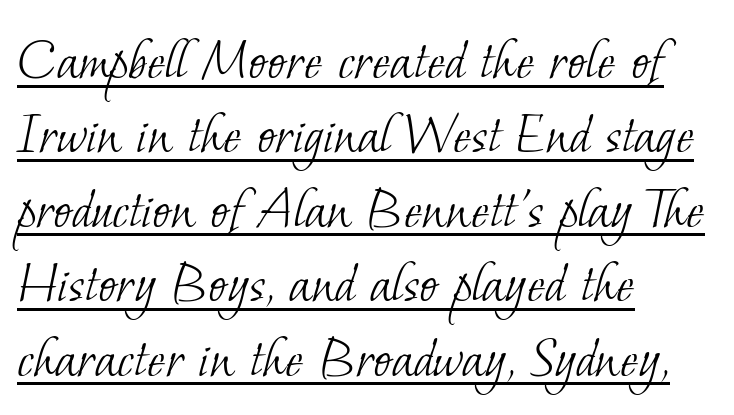
Visually the block forms a straight wall on the left and a jagged coastline on the right. A typesetter would call this proportional, since set widths differ per character. Emphasis is given by a line drawn under the lettering. What stands out about the letter spacing? Nothing — it is the standard amount. Nothing heavy about these letters — not bold at all.
